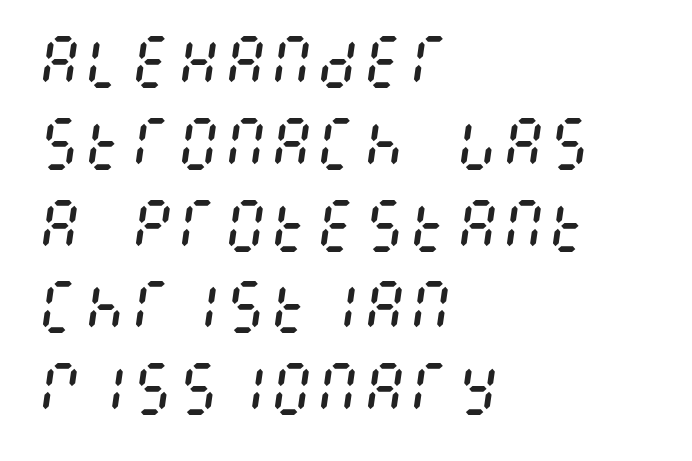
The image shows 58 px regular-weight, condensed type, italic (leaning right); set left-aligned, normal line spacing (1.41x), normal letter spacing, not underlined; medium stroke contrast and a large x-height.
